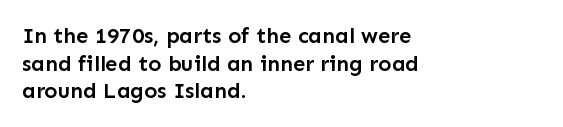
{"italic": "no", "bold": "semi", "underline": "no", "align": "left", "line_spacing": "normal", "line_spacing_ratio": 1.26, "letter_spacing": "normal", "letter_spacing_em": 0.0, "glyph_px": 22}
